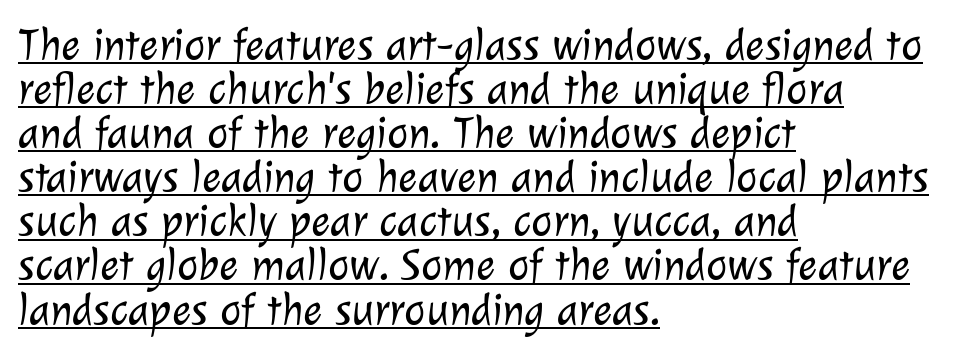
In terms of letterspacing, this is plain default setting. No heavy texture on the line: the type isn't bold. Looks like regular typesetting: each glyph gets only the width it needs. Does a line run under the words? Yes, clearly. Horizontal alignment here is leftward, the default for most running prose.
